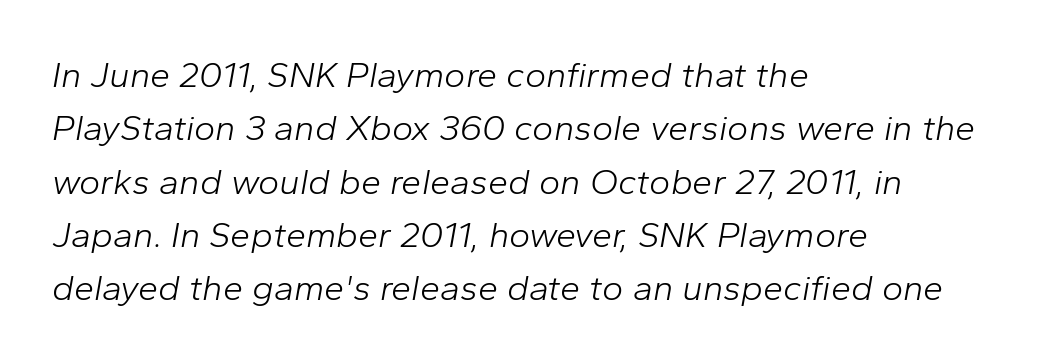
The image shows 36 px light type, italic (leaning right); set left-aligned, normal line spacing (1.48x), normal letter spacing, not underlined; low stroke contrast and a medium x-height.
